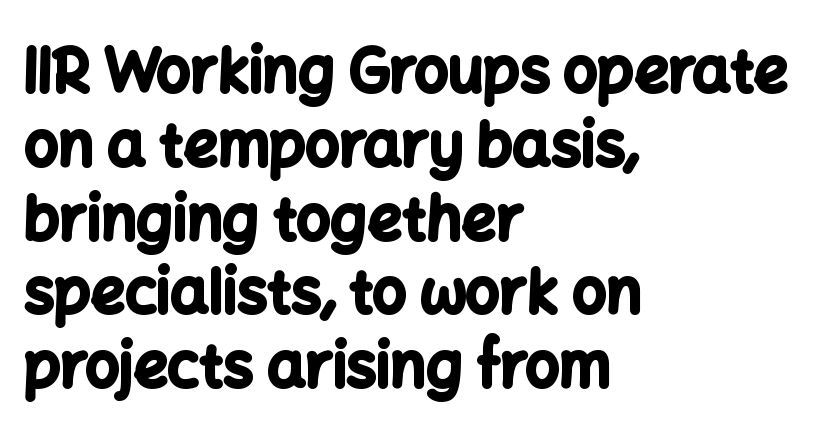
Does extra space separate the letters? No, they use regular spacing. Quick note: not italic, upright. Character widths vary here, with narrow letters taking less room than wide ones. Honestly, there is no underline to notice here at all.
